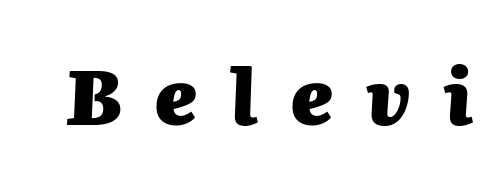
Q: Is the text bold? A: Yes.
Q: Is the text italic (slanted)? A: Yes, it leans right by about 2 degrees.
Q: Is the text underlined? A: No.
Q: Is the spacing between letters normal or unusually wide? A: Unusually wide.
Q: Width (condensed, normal, or wide)? A: Normal.
Q: Stroke contrast? A: Medium.
Q: x-height? A: Medium.
Q: Monospaced? A: No.
